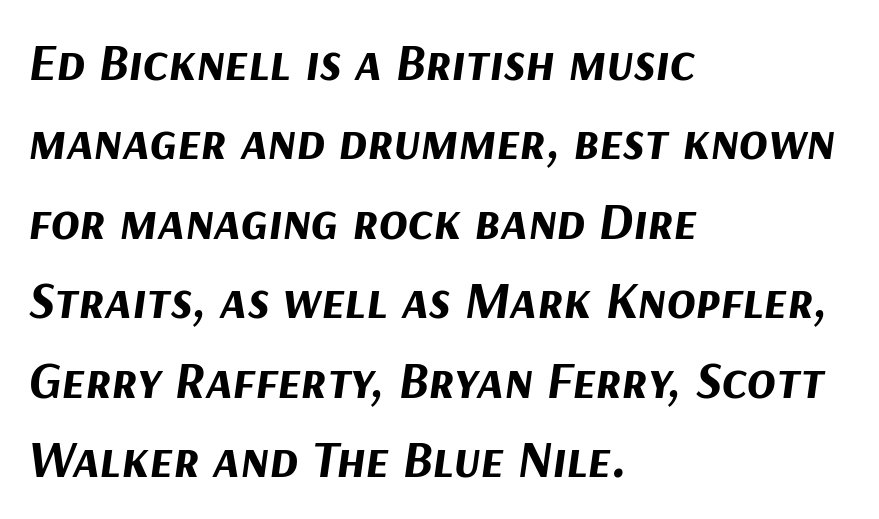
Honestly, there is no underline to notice here at all. Note the varied advance widths — an 'i' is clearly narrower than an 'm'. The gaps between neighbouring characters are ordinary and unremarkable. Typographic density is high because the face is bold. You can tell it's italic because the verticals aren't actually vertical.
